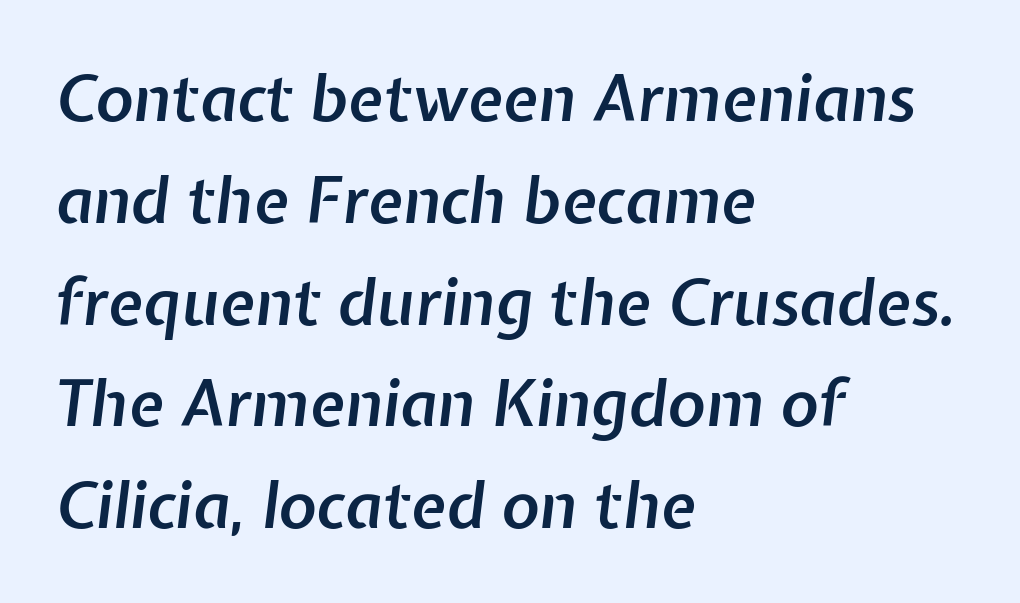
The passage shown has conventional tracking throughout. The sample has been set in demibold, a notch under bold. Underlining? Definitely not there. The passage shown stacks its lines at a standard gap. Proportional: the letters do not fall into vertical columns. A typesetter would mark this as italic.
